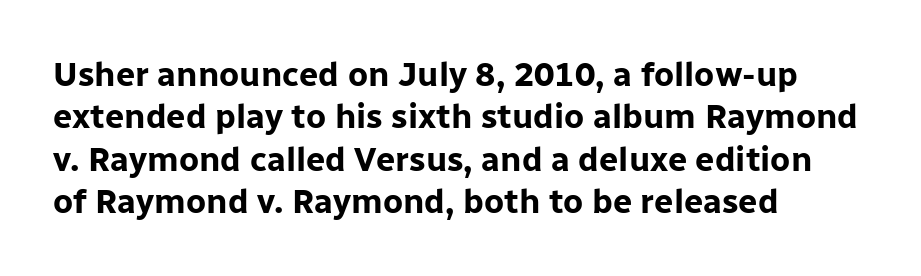
In terms of leading, this rendering sits right in the middle. Each line starts at the same left margin while the right side varies. This is the regular roman posture of the typeface. This is heavy type, rendered in bold. Unmarked baselines from the first word to the last.
